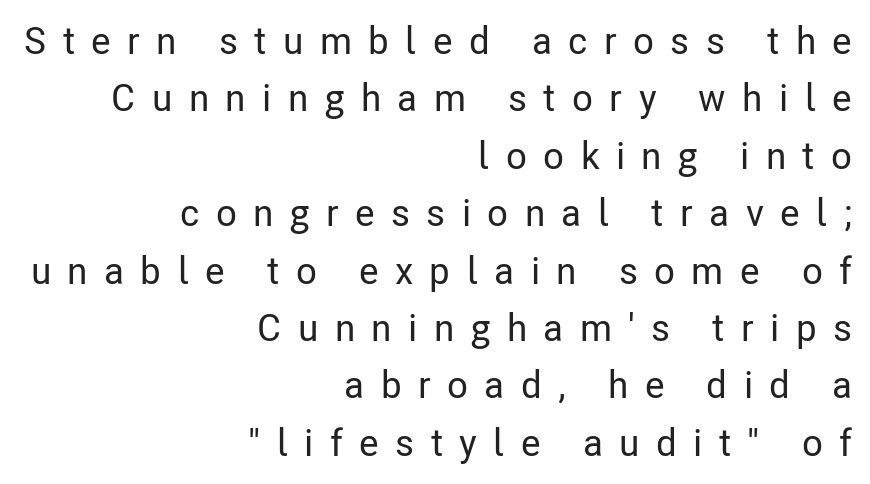
The image shows 38 px condensed sans-serif type, upright; set right-aligned, normal line spacing (1.51x), unusually wide letter spacing (+0.43 em), not underlined; low stroke contrast and a medium x-height.
